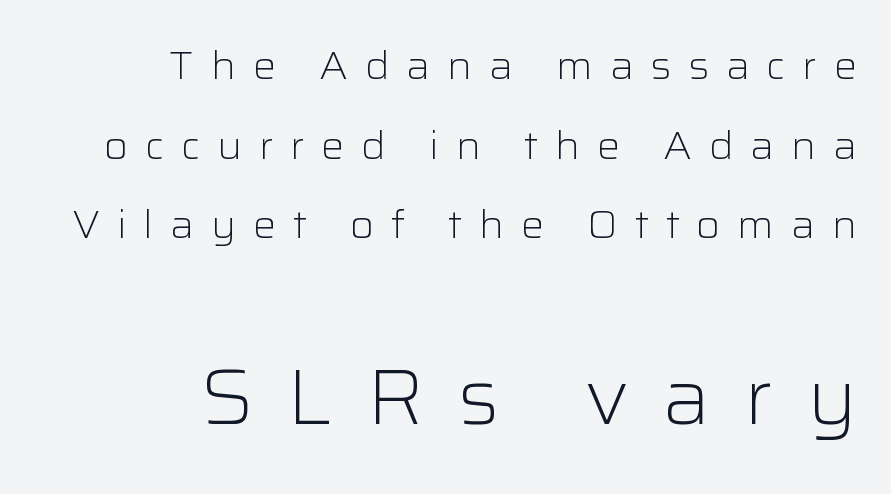
Of the two passages, the one underneath uses the larger point size. The passage shown stacks its lines with a broad gap. If you drew a ruler down the right edge, every line would touch it. The type is letterspaced generously, with wide tracking. Nothing heavy about these letters — not bold at all. A typesetter would label this face a sans.
